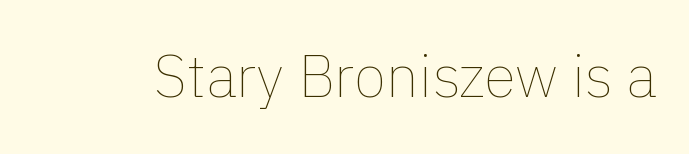
Just letters on the line, the space beneath them empty. The weight would be labelled regular, book, light, or lighter still. Posture: straight, roman, zero tilt. The face used here is proportionally spaced, like ordinary book or web type. Tracking here is standard; glyphs follow each other at the usual distance.
